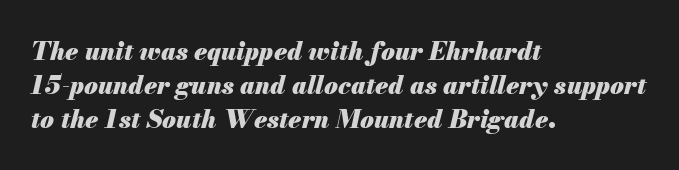
The image shows 25 px bold type, italic (leaning right); set left-aligned, normal line spacing (1.37x), normal letter spacing, not underlined.
